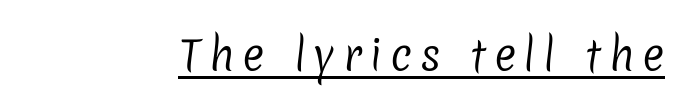
The image shows 42 px regular-weight sans-serif type; set underlined; low stroke contrast and a medium x-height.
